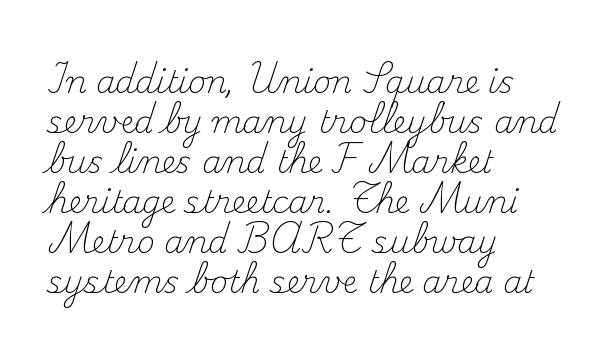
Q: Is the text bold? A: No.
Q: Is the text italic (slanted)? A: Yes.
Q: Is the typeface a serif or a sans-serif typeface? A: Serif.
Q: Is the text underlined? A: No.
Q: How is the paragraph aligned? A: Left-aligned.
Q: Is the spacing between letters normal or unusually wide? A: Normal.
Q: Is the spacing between lines tight, normal or loose? A: Normal.
Q: Width (condensed, normal, or wide)? A: Normal.
Q: Stroke contrast? A: Medium.
Q: x-height? A: Small.
Q: Monospaced? A: No.
